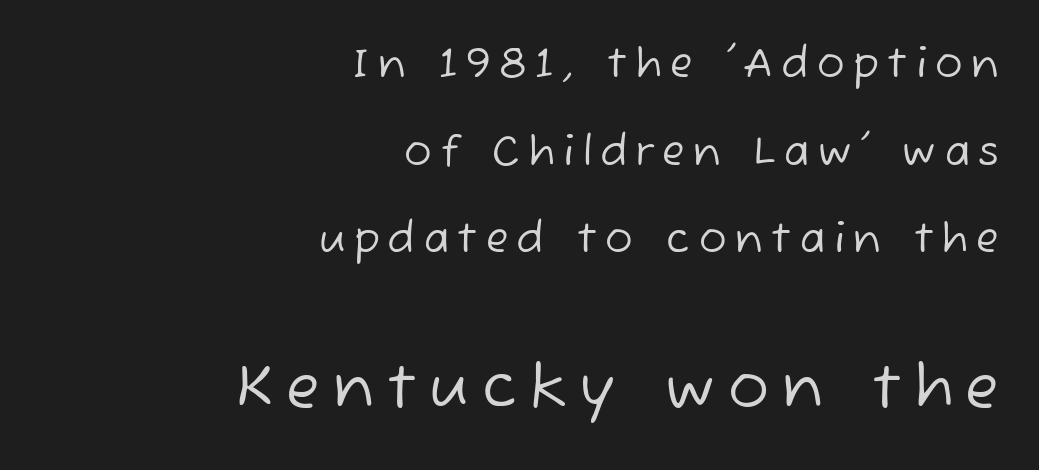
Q: Is the text bold? A: No.
Q: Is the typeface a serif or a sans-serif typeface? A: Sans-serif.
Q: Is the text underlined? A: No.
Q: How is the paragraph aligned? A: Right-aligned.
Q: Is the spacing between letters normal or unusually wide? A: Unusually wide.
Q: Is the spacing between lines tight, normal or loose? A: Loose.
Q: Which block of text is set in a larger size, the first (top) or the second (bottom)? A: The second (bottom) one.
Q: Width (condensed, normal, or wide)? A: Normal.
Q: Stroke contrast? A: Low.
Q: x-height? A: Medium.
Q: Monospaced? A: No.
